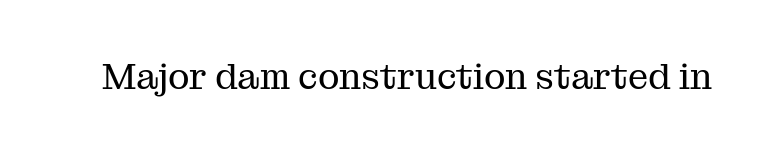
The image shows 36 px regular-weight serif type, upright; set normal letter spacing, not underlined; medium stroke contrast and a medium x-height.
